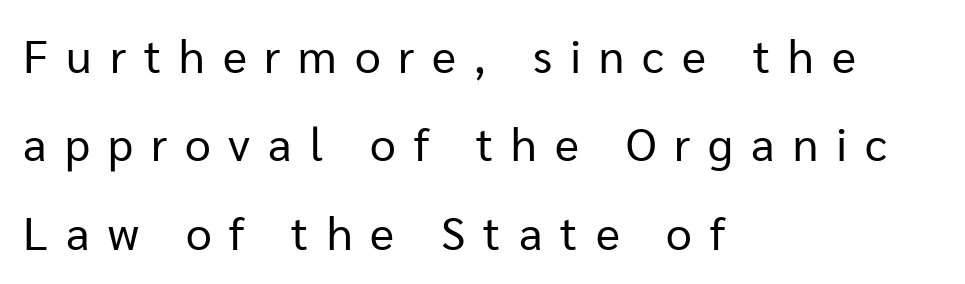
{"serif": "no", "italic": "no", "bold": "no", "weight": "regular", "width": "normal", "stroke_contrast": "low", "x_height": "medium", "monospaced": "no", "underline": "no", "align": "left", "line_spacing": "loose", "line_spacing_ratio": 1.92, "letter_spacing": "wide", "letter_spacing_em": 0.39, "glyph_px": 46}
